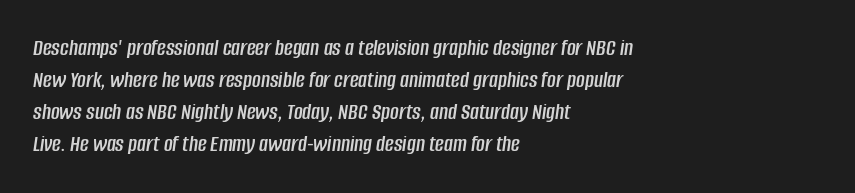
Q: Is the text italic (slanted)? A: Yes, it leans right by about 8 degrees.
Q: Is the text underlined? A: No.
Q: How is the paragraph aligned? A: Left-aligned.
Q: Is the spacing between letters normal or unusually wide? A: Normal.
Q: Is the spacing between lines tight, normal or loose? A: Normal.
